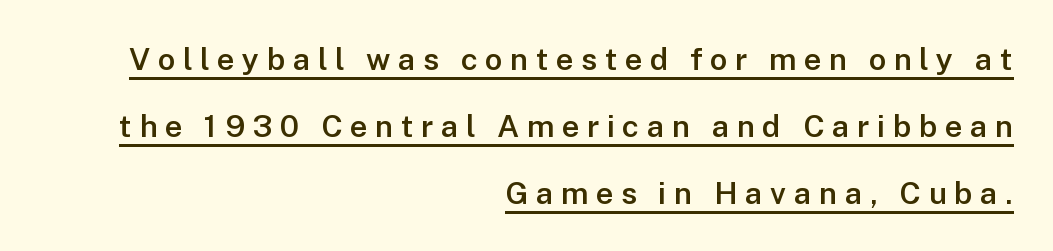
Q: Is the text bold? A: Semi-bold.
Q: Is the text italic (slanted)? A: No, it is upright.
Q: Is the typeface a serif or a sans-serif typeface? A: Sans-serif.
Q: Is the text underlined? A: Yes.
Q: How is the paragraph aligned? A: Right-aligned.
Q: Is the spacing between letters normal or unusually wide? A: Unusually wide.
Q: Is the spacing between lines tight, normal or loose? A: Loose.
Q: Width (condensed, normal, or wide)? A: Normal.
Q: Stroke contrast? A: Low.
Q: x-height? A: Medium.
Q: Monospaced? A: No.
